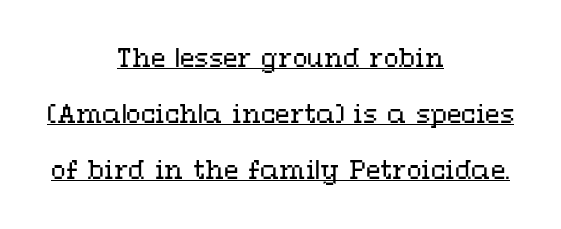
The image shows 24 px text type, upright; set centered, loose line spacing (2.33x), normal letter spacing, underlined.
